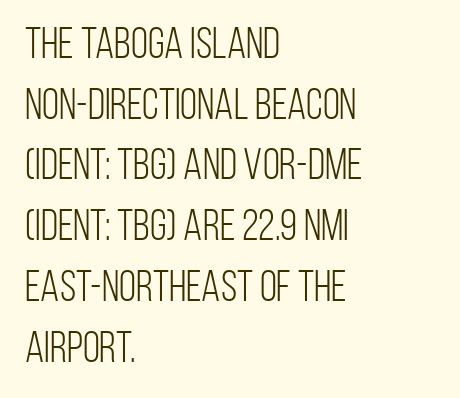
{"serif": "no", "italic": "no", "bold": "no", "weight": "light", "width": "condensed", "stroke_contrast": "low", "x_height": "large", "monospaced": "no", "underline": "no", "align": "left", "line_spacing": "normal", "line_spacing_ratio": 1.38, "letter_spacing": "normal", "letter_spacing_em": 0.0, "glyph_px": 44}
